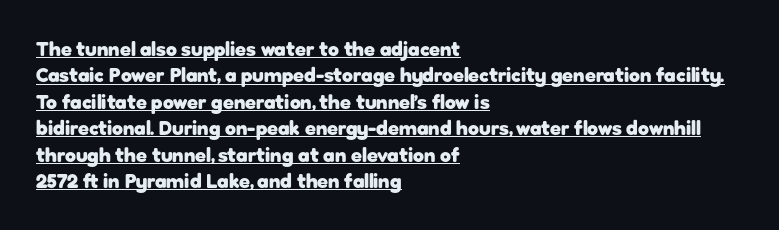
Q: Is the text bold? A: Yes.
Q: Is the text italic (slanted)? A: No, it is upright.
Q: Is the text underlined? A: Yes.
Q: How is the paragraph aligned? A: Left-aligned.
Q: Is the spacing between letters normal or unusually wide? A: Normal.
Q: Is the spacing between lines tight, normal or loose? A: Normal.
